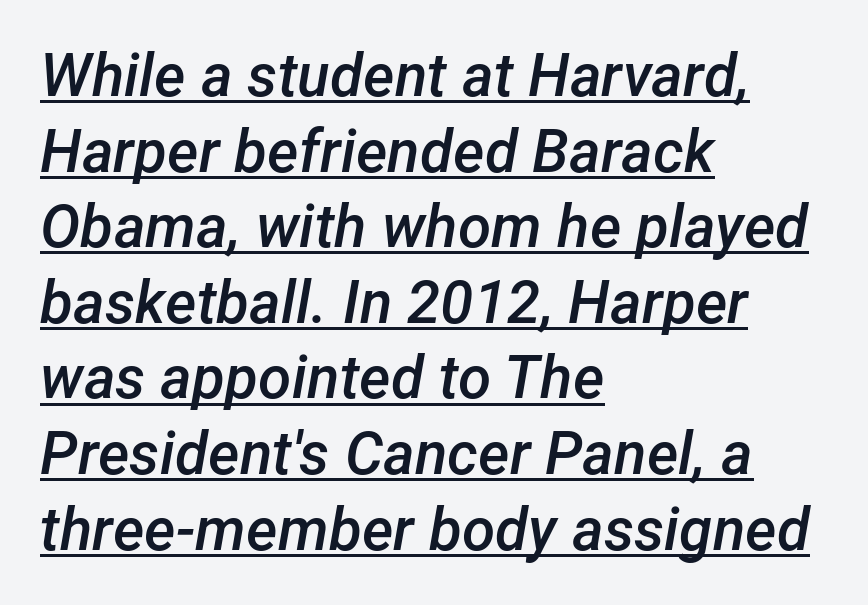
Q: Is the text bold? A: Semi-bold.
Q: Is the text italic (slanted)? A: Yes, it leans right by about 12 degrees.
Q: Is the text underlined? A: Yes.
Q: How is the paragraph aligned? A: Left-aligned.
Q: Is the spacing between letters normal or unusually wide? A: Normal.
Q: Is the spacing between lines tight, normal or loose? A: Normal.
Q: Width (condensed, normal, or wide)? A: Normal.
Q: Stroke contrast? A: Low.
Q: x-height? A: Medium.
Q: Monospaced? A: No.
